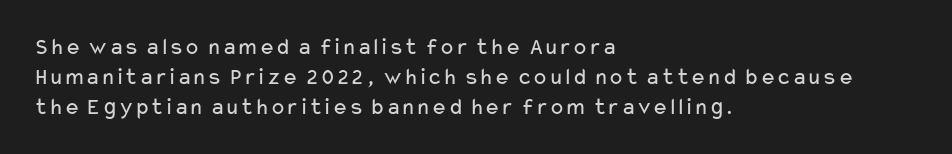
The image shows 24 px text type, upright; set left-aligned, normal line spacing (1.26x), normal letter spacing, not underlined.
